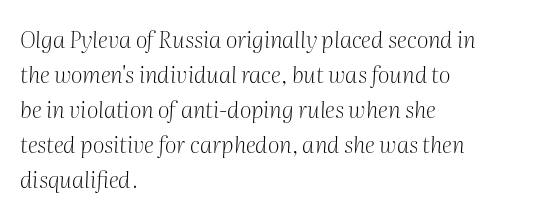
Q: Is the text bold? A: No.
Q: Is the text italic (slanted)? A: Yes, it leans right by about 2 degrees.
Q: Is the text underlined? A: No.
Q: How is the paragraph aligned? A: Left-aligned.
Q: Is the spacing between letters normal or unusually wide? A: Normal.
Q: Is the spacing between lines tight, normal or loose? A: Normal.
